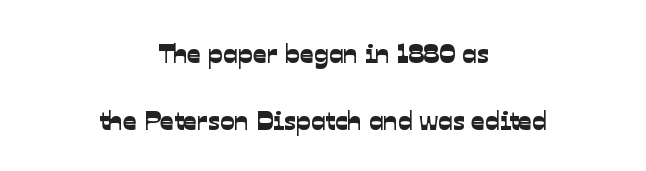
The image shows 27 px text type; set centered, loose line spacing (2.49x), normal letter spacing, not underlined.
